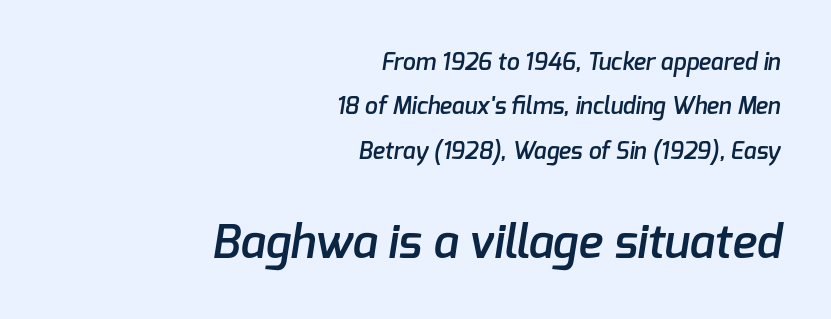
The image shows 46 px semibold sans-serif type; set right-aligned, loose line spacing (1.93x), normal letter spacing, not underlined; the second (bottom) block is 2.0x larger; low stroke contrast and a medium x-height.
